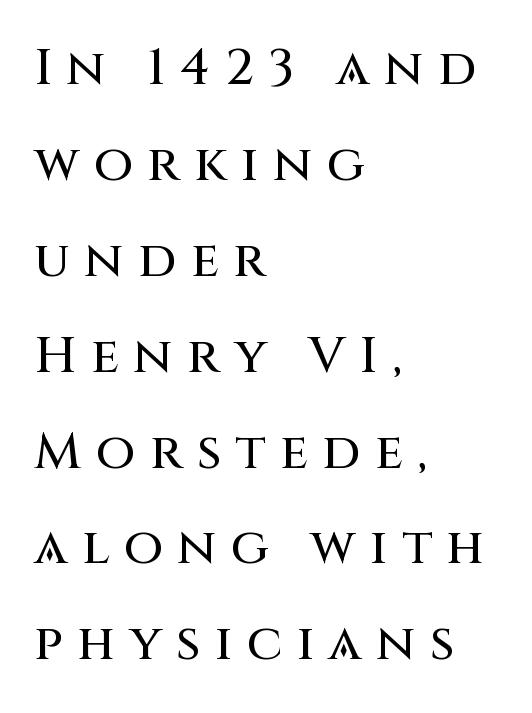
The image shows 51 px sans-serif type, upright; set left-aligned, line spacing 1.88x, unusually wide letter spacing (+0.28 em), not underlined; medium stroke contrast and a large x-height.
